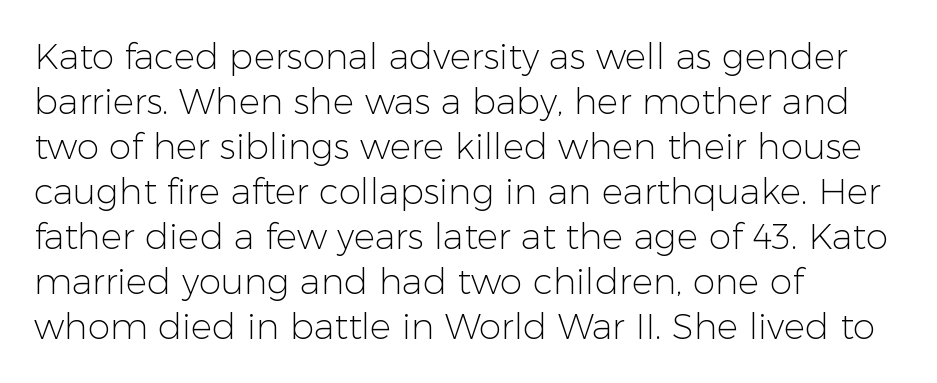
Q: Is the text bold? A: No.
Q: Is the text italic (slanted)? A: No, it is upright.
Q: Is the typeface a serif or a sans-serif typeface? A: Sans-serif.
Q: Is the text underlined? A: No.
Q: How is the paragraph aligned? A: Left-aligned.
Q: Is the spacing between letters normal or unusually wide? A: Normal.
Q: Is the spacing between lines tight, normal or loose? A: Normal.
Q: Width (condensed, normal, or wide)? A: Normal.
Q: Stroke contrast? A: Low.
Q: x-height? A: Medium.
Q: Monospaced? A: No.
